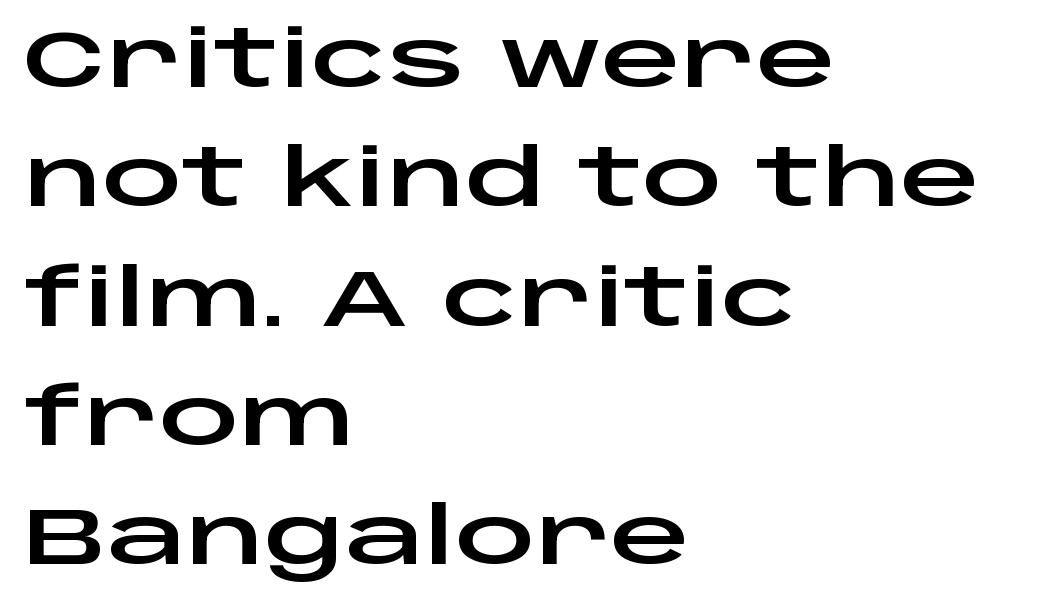
Looks like regular typesetting: each glyph gets only the width it needs. Short note: letters normally spaced. Note: no serifs on the glyphs. The compositor pushed each line to the left boundary.
